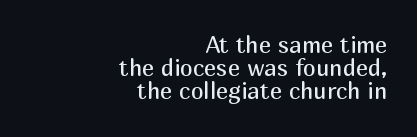
{"italic": "no", "bold": "no", "underline": "no", "align": "right", "line_spacing": "tight", "line_spacing_ratio": 1.01, "letter_spacing": "normal", "letter_spacing_em": 0.0, "glyph_px": 23}
